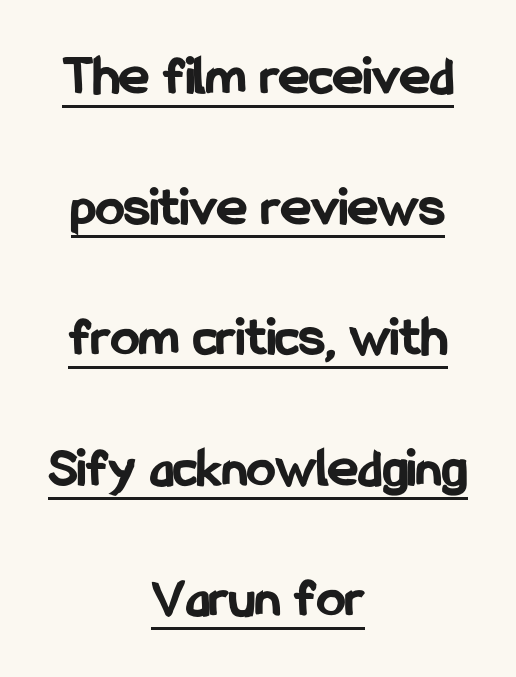
{"serif": "no", "italic": "no", "bold": "yes", "weight": "bold", "width": "condensed", "stroke_contrast": "low", "x_height": "medium", "monospaced": "no", "underline": "yes", "align": "center", "line_spacing": "loose", "line_spacing_ratio": 2.29, "letter_spacing": "normal", "letter_spacing_em": 0.0, "glyph_px": 57}
